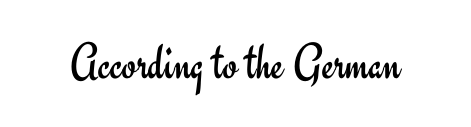
The image shows 52 px regular-weight sans-serif type; set normal letter spacing, not underlined; low stroke contrast and a small x-height.
